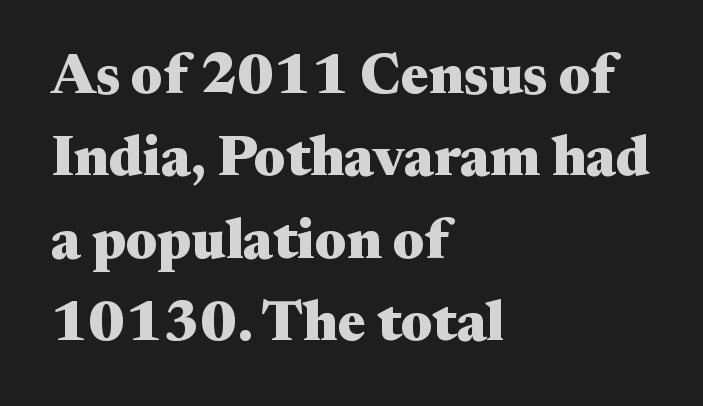
{"serif": "yes", "italic": "no", "bold": "yes", "weight": "heavy", "width": "wide", "stroke_contrast": "medium", "x_height": "medium", "monospaced": "no", "underline": "no", "align": "left", "line_spacing": "normal", "line_spacing_ratio": 1.47, "letter_spacing": "normal", "letter_spacing_em": 0.0, "glyph_px": 56}
